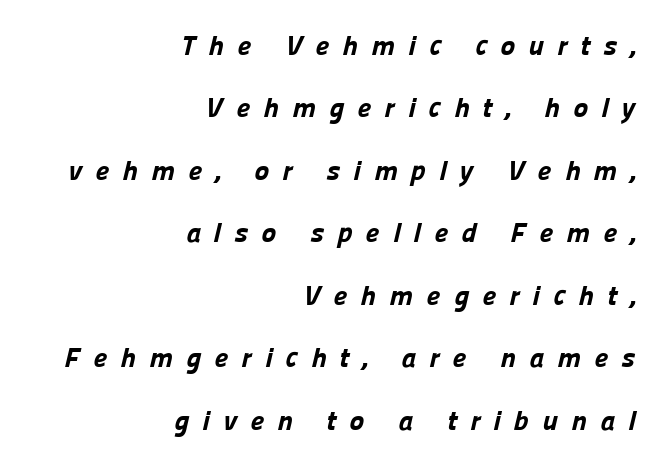
The image shows 28 px bold sans-serif type; set right-aligned, loose line spacing (2.23x), unusually wide letter spacing (+0.47 em), not underlined; low stroke contrast and a medium x-height.
